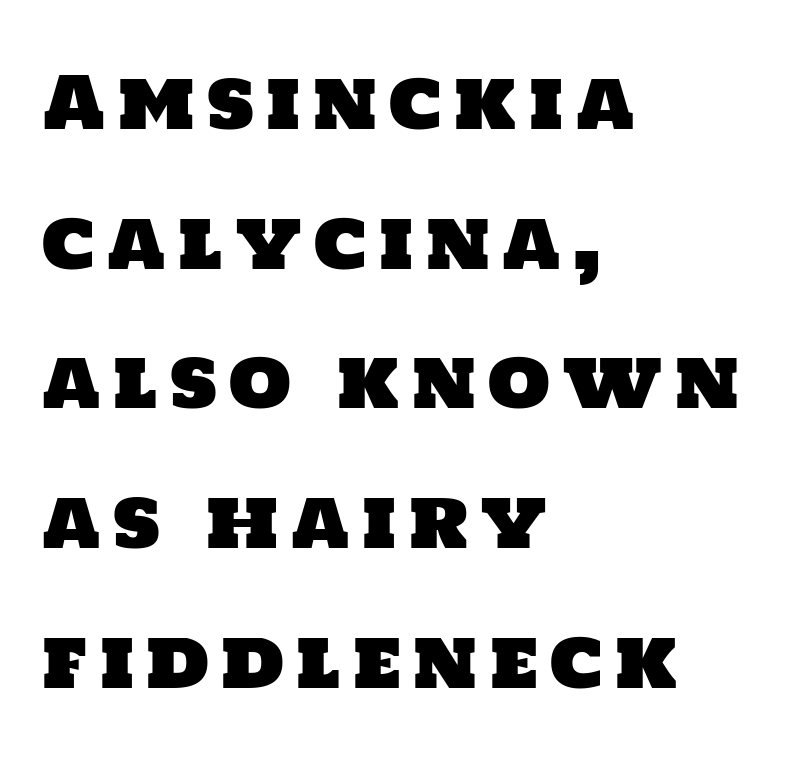
Varying glyph widths throughout — classic text-font behaviour. Serif or sans? Sans — the stroke terminals are bare. The rag falls on the right side of this text block. The space directly below the letters is spotless. The space between consecutive lines is lavish.
